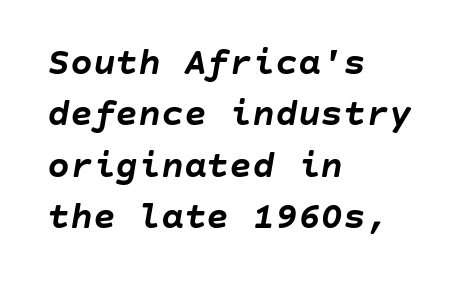
The passage is arranged the way most books set body copy — flush left. The passage shown has conventional tracking throughout. Notice how descenders clear the ascenders below comfortably — that's standard leading. When letters slant like this, we call the style italic. Each glyph is drawn with heavy, bold strokes. The space directly below the letters is spotless.
